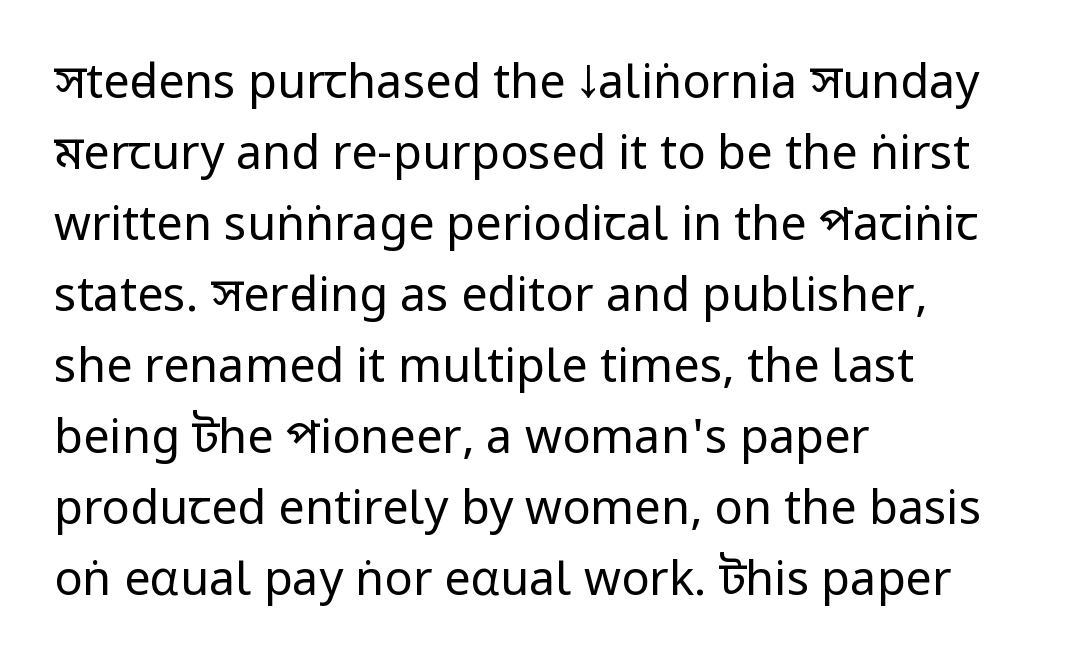
Q: Is the text bold? A: No.
Q: Is the text italic (slanted)? A: No, it is upright.
Q: Is the typeface a serif or a sans-serif typeface? A: Sans-serif.
Q: Is the text underlined? A: No.
Q: How is the paragraph aligned? A: Left-aligned.
Q: Is the spacing between letters normal or unusually wide? A: Normal.
Q: Is the spacing between lines tight, normal or loose? A: Normal.
Q: Width (condensed, normal, or wide)? A: Condensed.
Q: Stroke contrast? A: Low.
